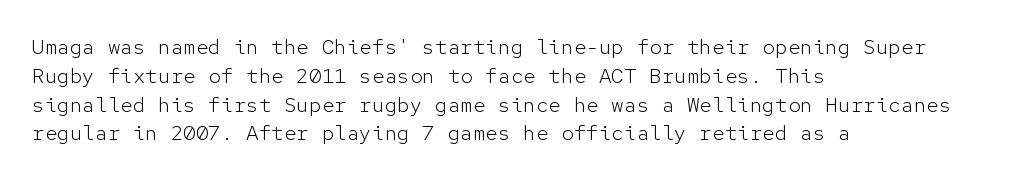
Each new line begins a customary step beneath the previous one. Stems here are at most as thick as an everyday book face. Words appear dense and cohesive because spacing is normal. Descenders hang freely into open space. The axis of the letterforms is exactly vertical.
